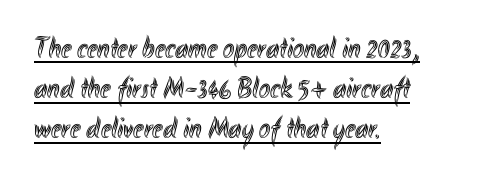
The image shows 30 px condensed type; set left-aligned, normal line spacing (1.34x), normal letter spacing, underlined; a small x-height.
